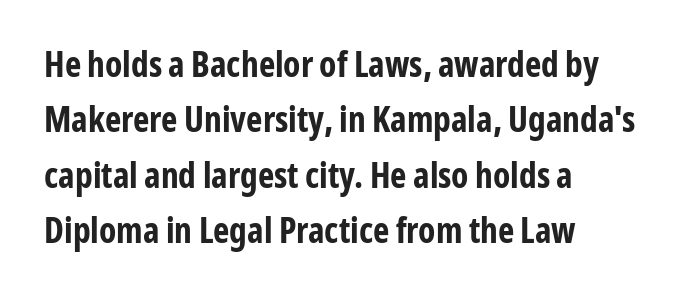
Underlining? Definitely not there. The rendering anchors every line to the left-hand side. Look at the tracking — it's just the regular setting, nothing added. What kind of face is this? One without serifs — a sans. The passage shown is typed in a proportional face where columns would drift. Strong, thick strokes mark this as bold type.
